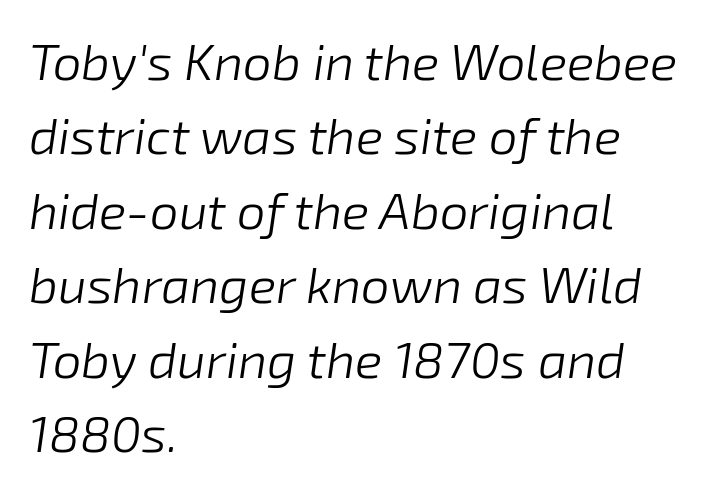
The image shows 51 px light type, italic (leaning right); set left-aligned, normal line spacing (1.46x), normal letter spacing, not underlined; low stroke contrast and a medium x-height.
